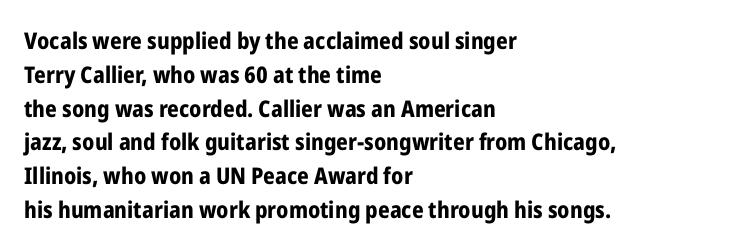
The image shows 23 px bold type, upright; set left-aligned, normal line spacing (1.47x), normal letter spacing, not underlined.
